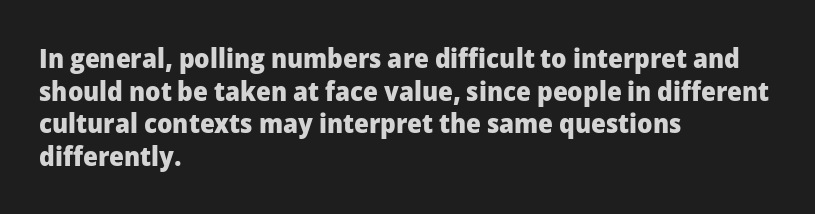
The glyphs are unaccompanied by any horizontal stroke below them. The passage shown is emphatically bold. The lettering holds an erect, upright posture throughout. Here the glyphs are tracked normally, forming tight word shapes.
